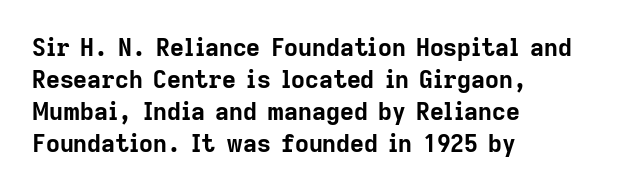
How are the letters spaced? Ordinarily, with no added tracking. Left-aligned paragraph, ragged on the right. The rows are spaced the way most documents space them. The glyphs are unaccompanied by any horizontal stroke below them. Weight check: bold — yes, fully. Ordinary non-slanted type is in use.
